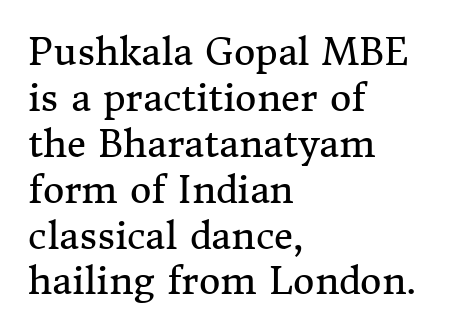
The image shows 37 px regular-weight serif type, upright; set left-aligned, line spacing 1.24x, normal letter spacing, not underlined; medium stroke contrast and a medium x-height.
